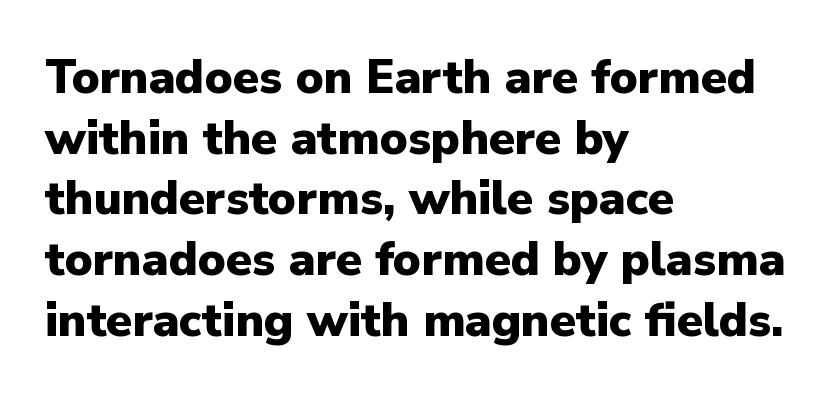
Q: Is the text bold? A: Yes.
Q: Is the text italic (slanted)? A: No, it is upright.
Q: Is the typeface a serif or a sans-serif typeface? A: Sans-serif.
Q: Is the text underlined? A: No.
Q: How is the paragraph aligned? A: Left-aligned.
Q: Is the spacing between letters normal or unusually wide? A: Normal.
Q: Is the spacing between lines tight, normal or loose? A: Normal.
Q: Width (condensed, normal, or wide)? A: Normal.
Q: Stroke contrast? A: Low.
Q: x-height? A: Medium.
Q: Monospaced? A: No.
